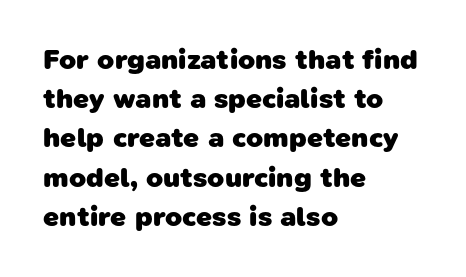
{"serif": "no", "bold": "yes", "weight": "heavy", "width": "normal", "stroke_contrast": "low", "x_height": "medium", "monospaced": "no", "underline": "no", "align": "left", "line_spacing": "normal", "line_spacing_ratio": 1.4, "letter_spacing": "normal", "letter_spacing_em": 0.0, "glyph_px": 28}
